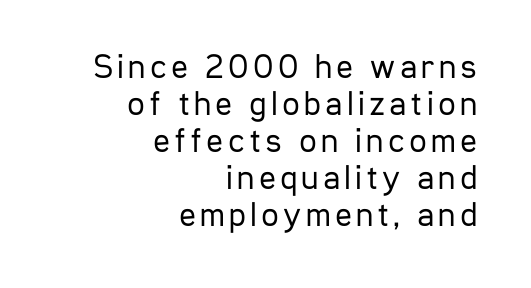
{"serif": "no", "italic": "no", "bold": "no", "weight": "regular", "width": "condensed", "stroke_contrast": "low", "x_height": "medium", "monospaced": "no", "underline": "no", "align": "right", "line_spacing": "tight", "line_spacing_ratio": 1.06, "glyph_px": 35}
